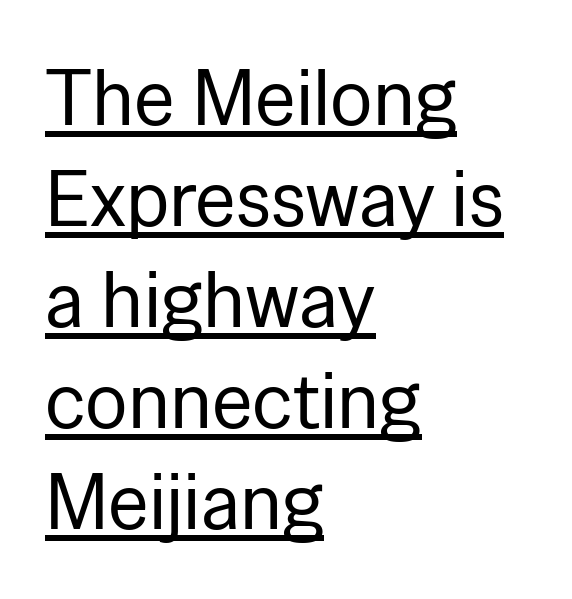
Q: Is the text bold? A: No.
Q: Is the text italic (slanted)? A: No, it is upright.
Q: Is the typeface a serif or a sans-serif typeface? A: Sans-serif.
Q: Is the text underlined? A: Yes.
Q: How is the paragraph aligned? A: Left-aligned.
Q: Is the spacing between letters normal or unusually wide? A: Normal.
Q: Is the spacing between lines tight, normal or loose? A: Normal.
Q: Width (condensed, normal, or wide)? A: Normal.
Q: Stroke contrast? A: Low.
Q: x-height? A: Medium.
Q: Monospaced? A: No.
